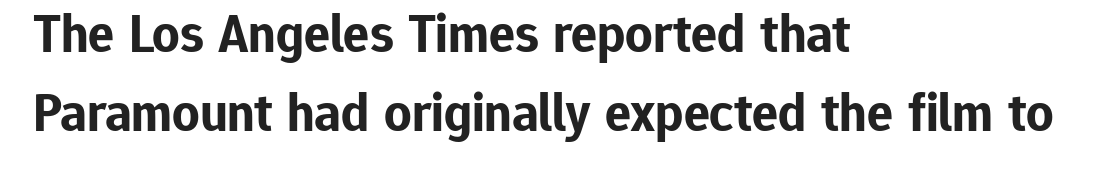
Between one letter and the next there's only the usual sliver of space. Typographically, this falls in the sans-serif category. A bare baseline throughout the passage. This is roman type, the default non-slanted kind.
